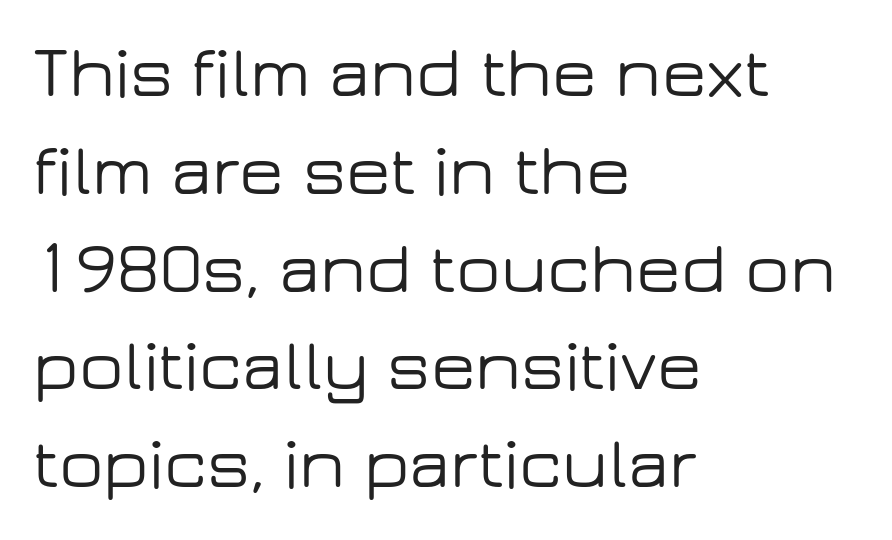
A normal amount of white space separates one row of letters from the next. If you drew a ruler down the left edge, every line would touch it. Vertical strokes here are truly vertical. The area under the type is left untouched. The text was rendered using a sans face with plain stroke endings.
